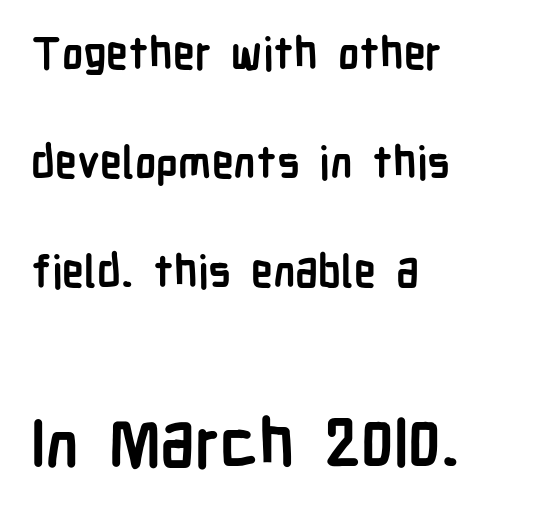
The image shows 66 px semibold, condensed sans-serif type, upright; set left-aligned, loose line spacing (2.48x), normal letter spacing, not underlined; the second (bottom) block is 1.5x larger; low stroke contrast and a medium x-height.
